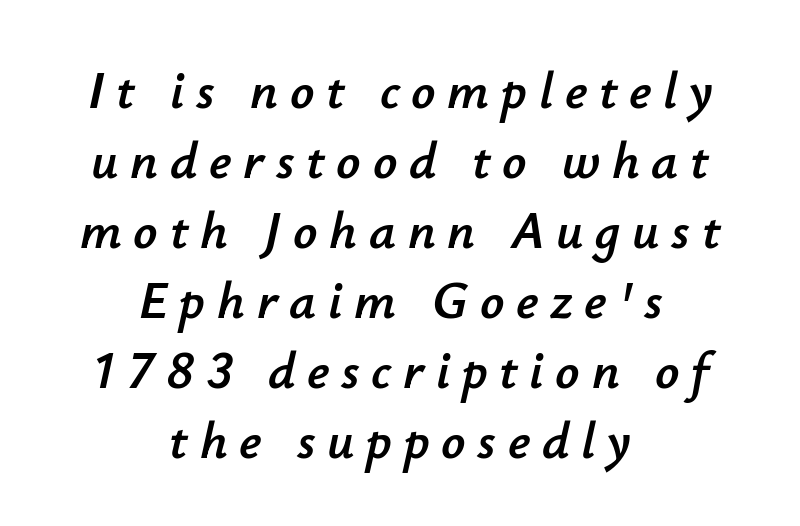
Baseline-to-baseline distance is the conventional proportion of letter height. Each letter keeps its own natural width here, so spacing adapts to shape. Does the lettering tilt? It does — this is italic. Type without underlining. The type is letterspaced generously, with wide tracking.
